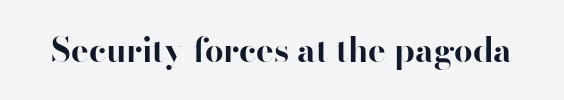
{"serif": "no", "italic": "no", "bold": "yes", "weight": "bold", "width": "normal", "stroke_contrast": "high", "x_height": "small", "monospaced": "no", "underline": "no", "letter_spacing": "normal", "letter_spacing_em": 0.0, "glyph_px": 33}
